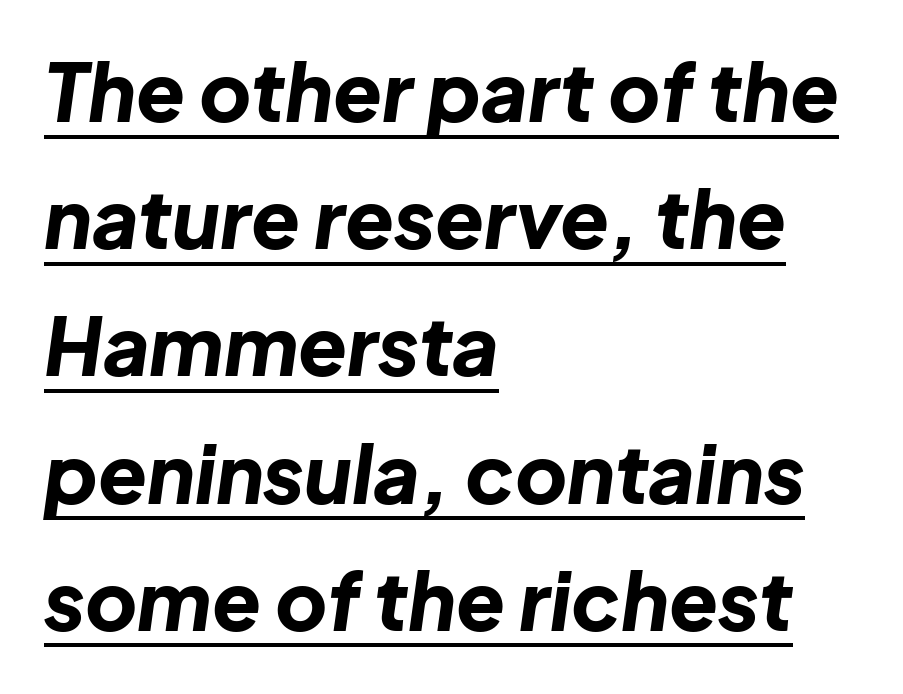
Q: Is the text bold? A: Yes.
Q: Is the text italic (slanted)? A: Yes, it leans right by about 8 degrees.
Q: Is the text underlined? A: Yes.
Q: How is the paragraph aligned? A: Left-aligned.
Q: Is the spacing between letters normal or unusually wide? A: Normal.
Q: Is the spacing between lines tight, normal or loose? A: Normal.
Q: Width (condensed, normal, or wide)? A: Normal.
Q: Stroke contrast? A: Low.
Q: x-height? A: Medium.
Q: Monospaced? A: No.
